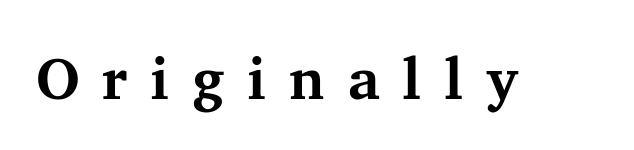
Here the designer chose a conventional face with non-uniform glyph widths. Each glyph is drawn with heavy, bold strokes. No italicization has been applied; the sample stays upright. Beneath every word, the page is bare.
